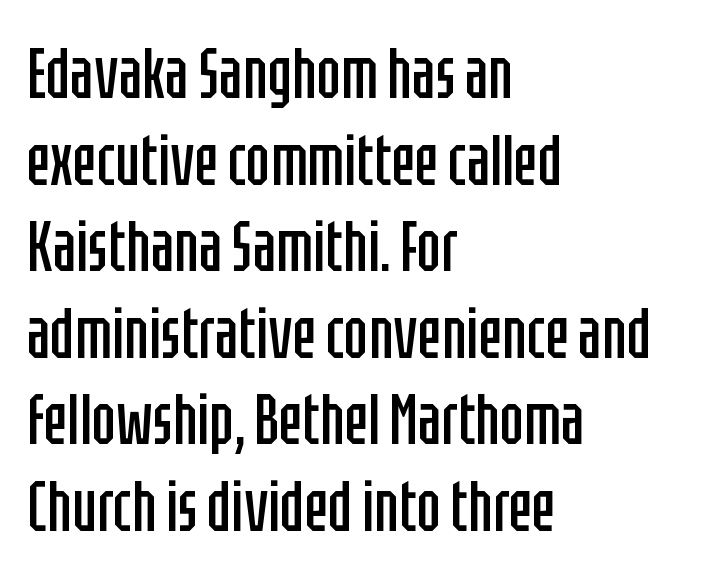
Q: Is the text bold? A: No.
Q: Is the text italic (slanted)? A: No, it is upright.
Q: Is the typeface a serif or a sans-serif typeface? A: Sans-serif.
Q: Is the text underlined? A: No.
Q: How is the paragraph aligned? A: Left-aligned.
Q: Is the spacing between letters normal or unusually wide? A: Normal.
Q: Width (condensed, normal, or wide)? A: Condensed.
Q: Stroke contrast? A: Low.
Q: x-height? A: Large.
Q: Monospaced? A: No.
